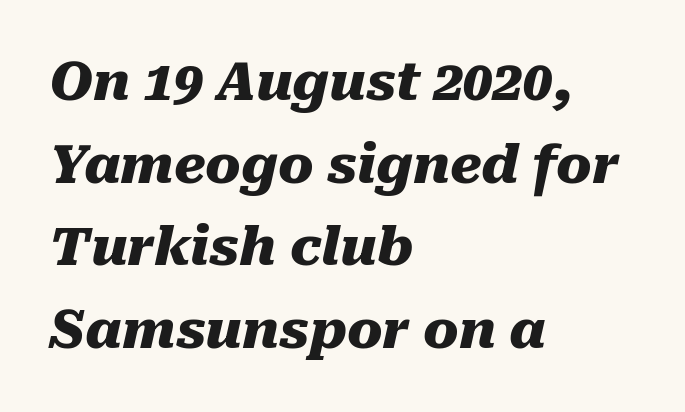
If you measured baseline to baseline, you'd find a middling distance. Visually the block forms a straight wall on the left and a jagged coastline on the right. The characters look thick and weighty, a clear bold. You could not count columns in this text — the font is proportionally spaced. A typesetter would mark this as italic.
